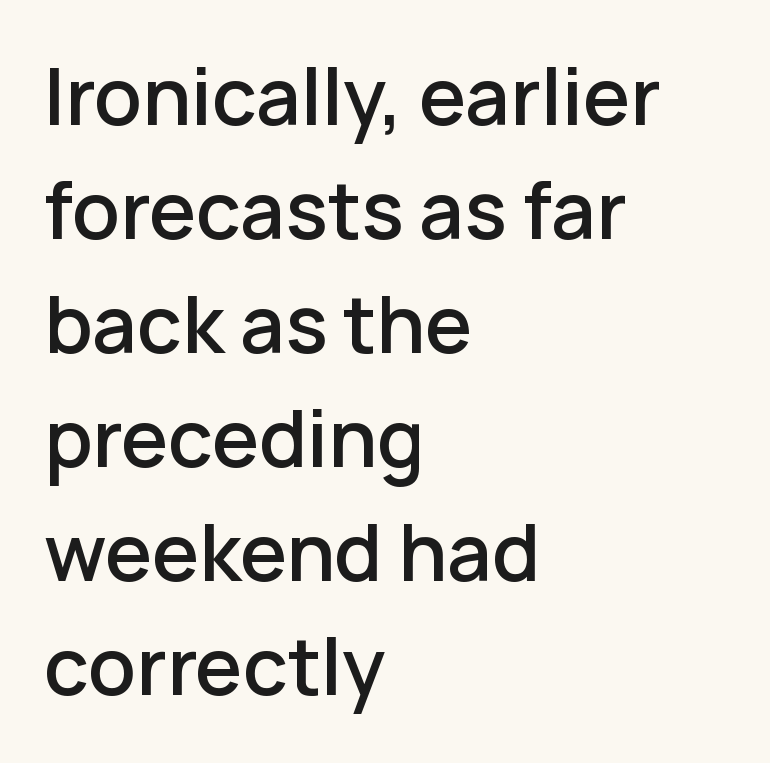
The image shows 76 px semibold sans-serif type, upright; set left-aligned, normal line spacing (1.5x), normal letter spacing, not underlined; low stroke contrast and a medium x-height.
